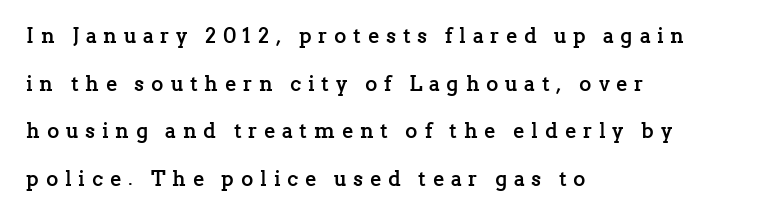
Q: Is the text bold? A: Yes.
Q: Is the text italic (slanted)? A: No, it is upright.
Q: Is the text underlined? A: No.
Q: How is the paragraph aligned? A: Left-aligned.
Q: Is the spacing between letters normal or unusually wide? A: Unusually wide.
Q: Is the spacing between lines tight, normal or loose? A: Loose.
